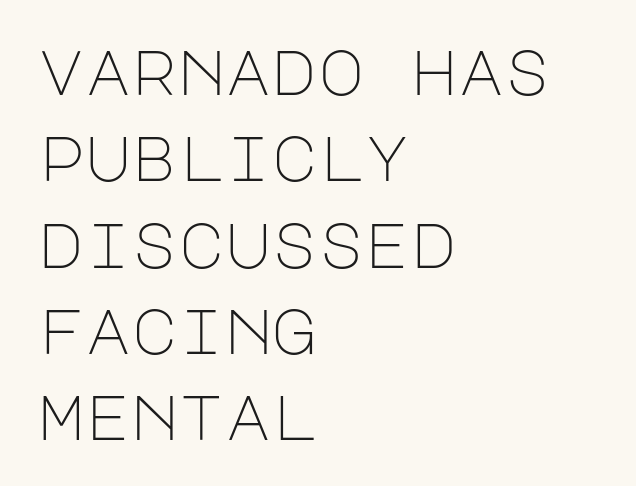
Plain, unruled lines of type. This sample is left-justified, so line endings fall wherever the words run out. Do the letters lean? They stand straight. Are there feet on the stems? There aren't — it's a sans. A typesetter would call this leading conventional body-copy spacing. Letter spacing: default.
